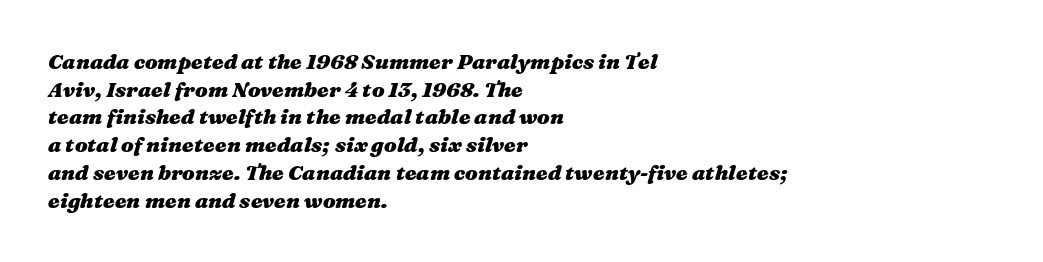
The image shows 21 px bold type, italic (leaning right); set left-aligned, normal line spacing (1.32x), normal letter spacing, not underlined.
